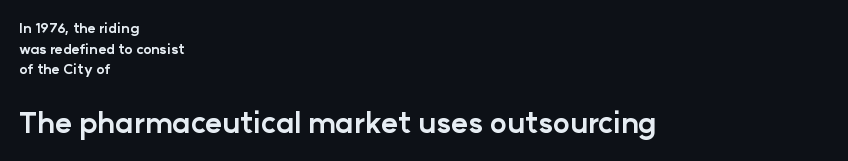
This is roman type, the default non-slanted kind. Which chunk is bigger? The second one — the bottom block dwarfs the top. Teacher's note: observe the even left margin — that is flush-left alignment. Is the type bold? Yes — the strokes are clearly thick and heavy.
